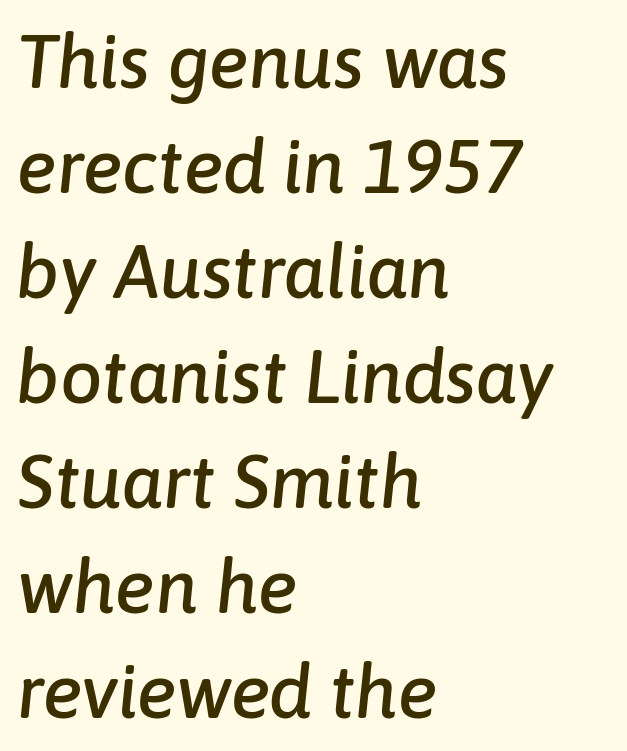
The image shows 75 px text type, italic (leaning right); set left-aligned, normal line spacing (1.4x), normal letter spacing, not underlined; low stroke contrast and a medium x-height.
